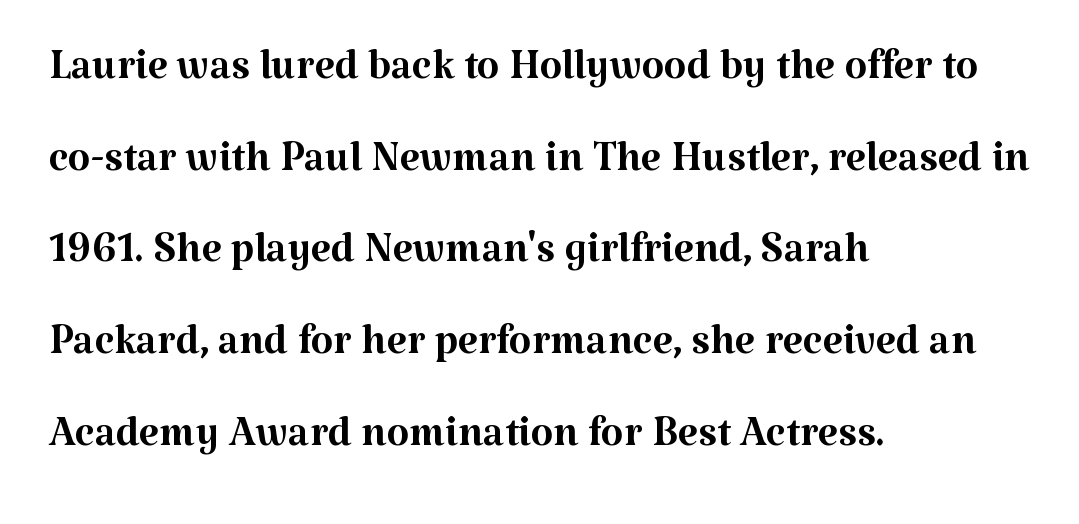
Words appear dense and cohesive because spacing is normal. Line spacing here is normal. Posture: upright roman. Character widths vary here, with narrow letters taking less room than wide ones.
